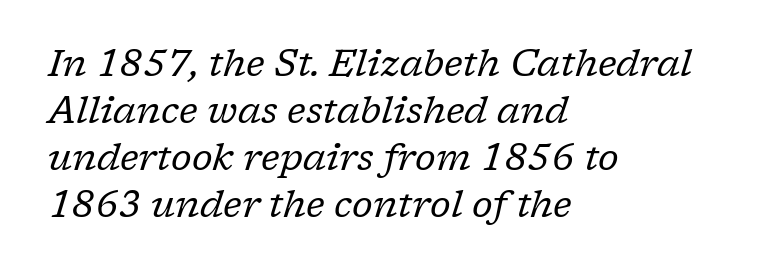
Q: Is the text bold? A: No.
Q: Is the text italic (slanted)? A: Yes, it leans right by about 17 degrees.
Q: Is the typeface a serif or a sans-serif typeface? A: Serif.
Q: Is the text underlined? A: No.
Q: How is the paragraph aligned? A: Left-aligned.
Q: Is the spacing between letters normal or unusually wide? A: Normal.
Q: Is the spacing between lines tight, normal or loose? A: Normal.
Q: Width (condensed, normal, or wide)? A: Normal.
Q: Stroke contrast? A: Low.
Q: x-height? A: Medium.
Q: Monospaced? A: No.
